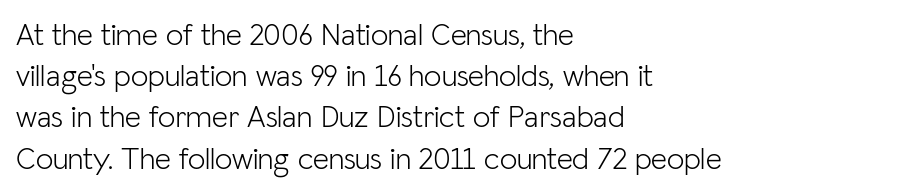
Q: Is the text bold? A: No.
Q: Is the text italic (slanted)? A: No, it is upright.
Q: Is the typeface a serif or a sans-serif typeface? A: Sans-serif.
Q: Is the text underlined? A: No.
Q: How is the paragraph aligned? A: Left-aligned.
Q: Is the spacing between letters normal or unusually wide? A: Normal.
Q: Is the spacing between lines tight, normal or loose? A: Normal.
Q: Width (condensed, normal, or wide)? A: Normal.
Q: Stroke contrast? A: Low.
Q: x-height? A: Medium.
Q: Monospaced? A: No.
